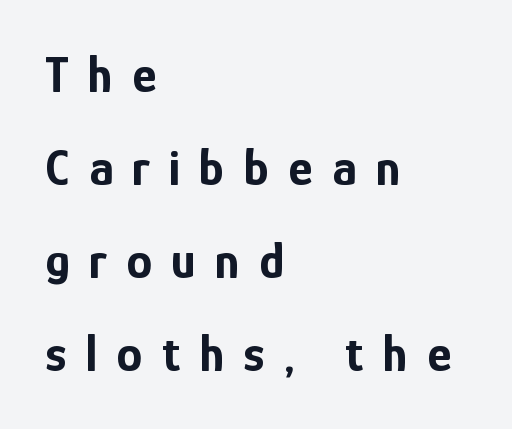
The image shows 52 px bold, condensed sans-serif type, upright; set left-aligned, line spacing 1.79x, unusually wide letter spacing (+0.37 em), not underlined; low stroke contrast and a medium x-height.
